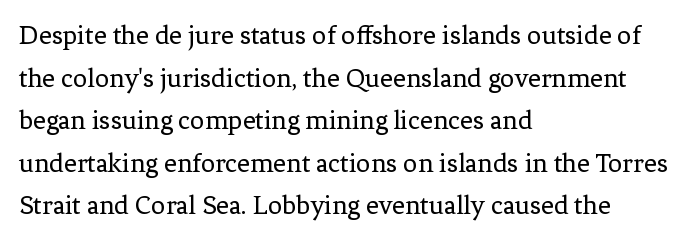
Q: Is the text bold? A: No.
Q: Is the text italic (slanted)? A: No, it is upright.
Q: Is the typeface a serif or a sans-serif typeface? A: Serif.
Q: Is the text underlined? A: No.
Q: How is the paragraph aligned? A: Left-aligned.
Q: Is the spacing between letters normal or unusually wide? A: Normal.
Q: Is the spacing between lines tight, normal or loose? A: Normal.
Q: Width (condensed, normal, or wide)? A: Normal.
Q: Stroke contrast? A: Low.
Q: x-height? A: Medium.
Q: Monospaced? A: No.
